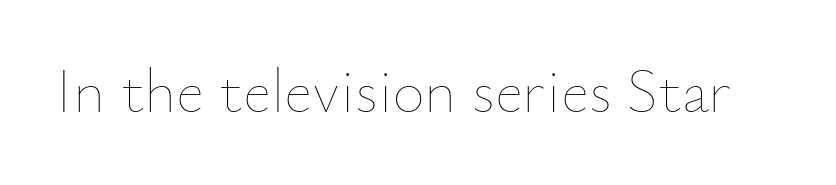
Q: Is the text bold? A: No.
Q: Is the text italic (slanted)? A: No, it is upright.
Q: Is the text underlined? A: No.
Q: Is the spacing between letters normal or unusually wide? A: Normal.
Q: Width (condensed, normal, or wide)? A: Normal.
Q: Stroke contrast? A: Low.
Q: x-height? A: Small.
Q: Monospaced? A: No.
